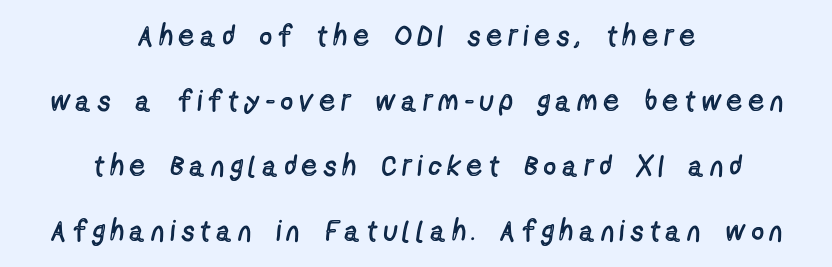
The image shows 29 px regular-weight, condensed sans-serif type; set centered, loose line spacing (2.24x), unusually wide letter spacing (+0.24 em), not underlined; a medium x-height.
